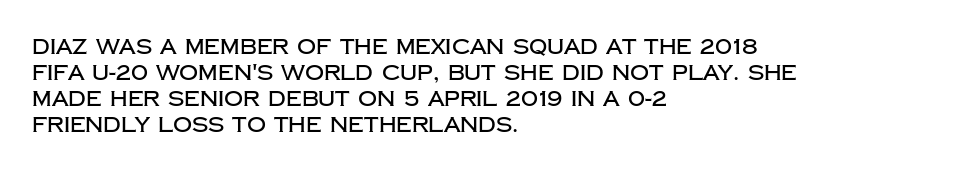
The typesetter chose a ragged-right arrangement here. The type sits square on the baseline with zero lean. There is no visible air inserted between adjacent glyphs. Has an underline been added? It has not.
